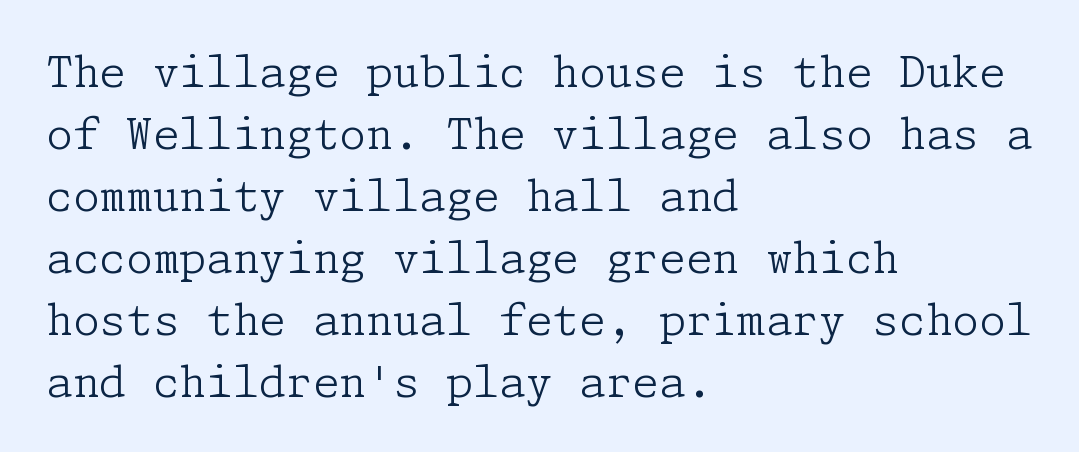
Q: Is the text bold? A: No.
Q: Is the text italic (slanted)? A: No, it is upright.
Q: Is the typeface a serif or a sans-serif typeface? A: Serif.
Q: Is the text underlined? A: No.
Q: How is the paragraph aligned? A: Left-aligned.
Q: Is the spacing between letters normal or unusually wide? A: Normal.
Q: Is the spacing between lines tight, normal or loose? A: Normal.
Q: Width (condensed, normal, or wide)? A: Normal.
Q: Stroke contrast? A: Low.
Q: x-height? A: Medium.
